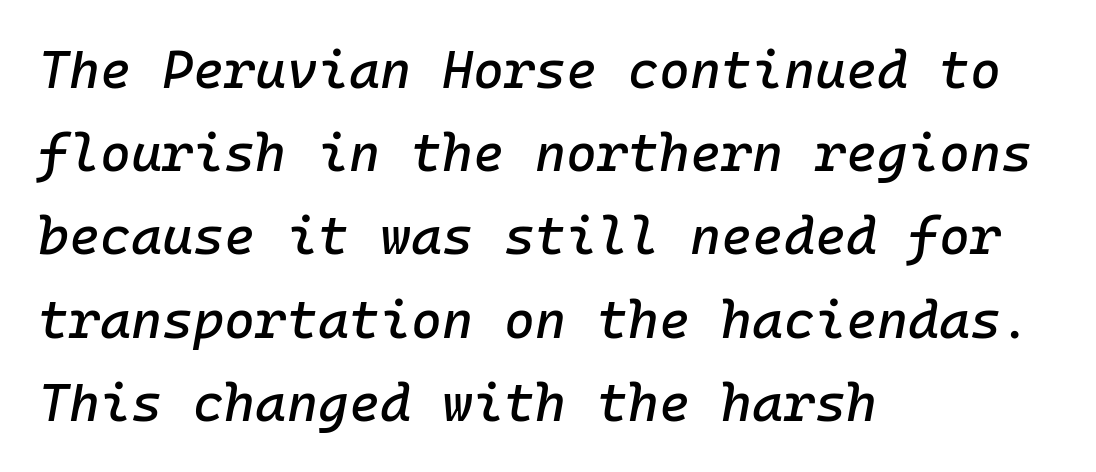
{"italic": "yes", "lean": "right", "slant_degrees": 10, "width": "normal", "stroke_contrast": "low", "x_height": "medium", "monospaced": "yes", "underline": "no", "align": "left", "line_spacing": "normal", "line_spacing_ratio": 1.57, "letter_spacing": "normal", "letter_spacing_em": 0.0, "glyph_px": 53}
